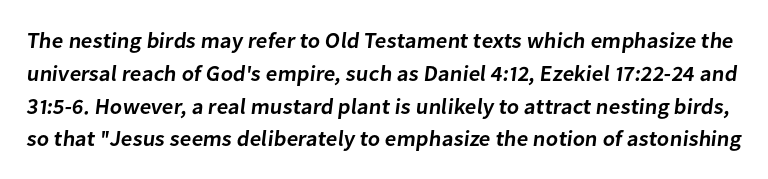
{"bold": "semi", "underline": "no", "line_spacing": "normal", "line_spacing_ratio": 1.49, "letter_spacing": "normal", "letter_spacing_em": 0.0, "glyph_px": 22}
